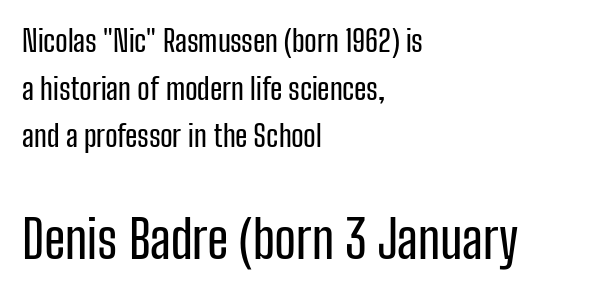
{"serif": "no", "italic": "no", "width": "condensed", "stroke_contrast": "low", "x_height": "medium", "monospaced": "no", "underline": "no", "align": "left", "line_spacing": "normal", "line_spacing_ratio": 1.59, "letter_spacing": "normal", "letter_spacing_em": 0.0, "larger_block": "second", "size_ratio": 1.73, "glyph_px": 52}
